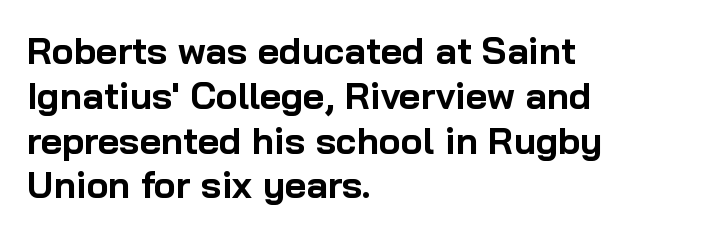
Note the varied advance widths — an 'i' is clearly narrower than an 'm'. Tall strokes in this sample are plumb rather than angled. The face used here is rendered with its standard letterfit. Which margin do the lines hug? The left one — the right edge is uneven. Each letter's strokes conclude bluntly, with no projecting serifs. Descender tails drop into unmarked territory.
